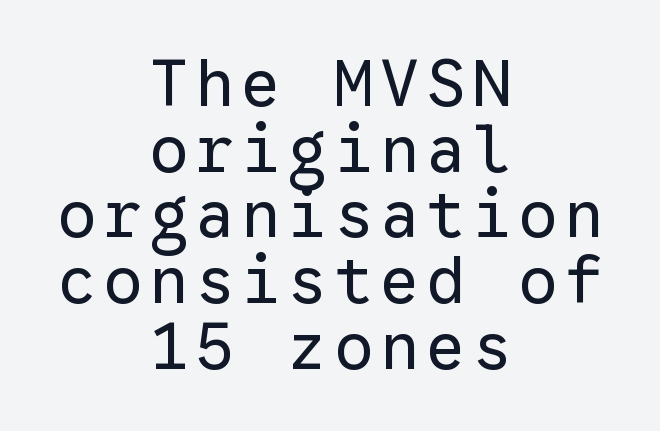
The image shows 65 px regular-weight sans-serif type, upright, monospaced; set centered, tight line spacing (1.01x), not underlined; low stroke contrast and a medium x-height.
